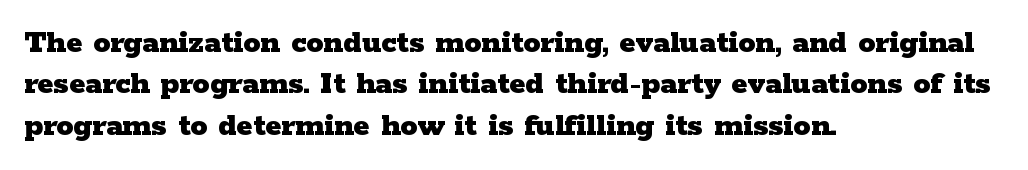
{"serif": "yes", "italic": "no", "bold": "yes", "weight": "heavy", "width": "wide", "stroke_contrast": "low", "x_height": "medium", "monospaced": "no", "underline": "no", "align": "left", "line_spacing_ratio": 1.22, "letter_spacing": "normal", "letter_spacing_em": 0.0, "glyph_px": 34}
